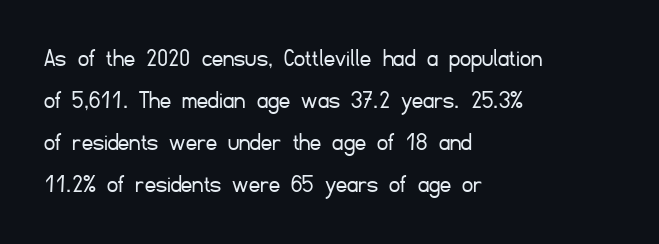
{"italic": "no", "bold": "no", "underline": "no", "align": "left", "line_spacing": "normal", "line_spacing_ratio": 1.56, "letter_spacing": "normal", "letter_spacing_em": 0.0, "glyph_px": 27}
